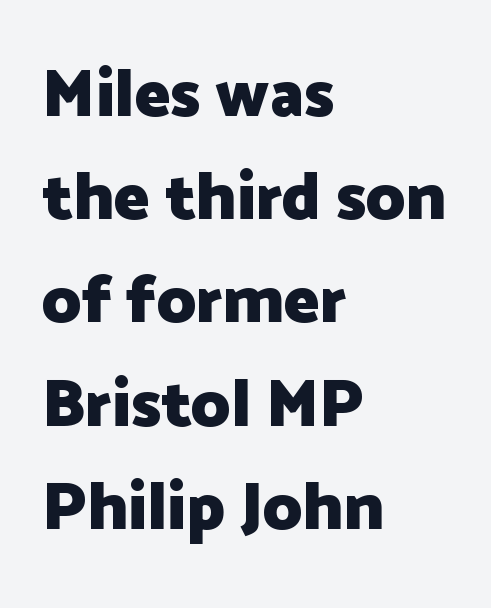
The image shows 67 px heavy sans-serif type, upright; set left-aligned, normal line spacing (1.54x), normal letter spacing, not underlined; low stroke contrast and a medium x-height.
